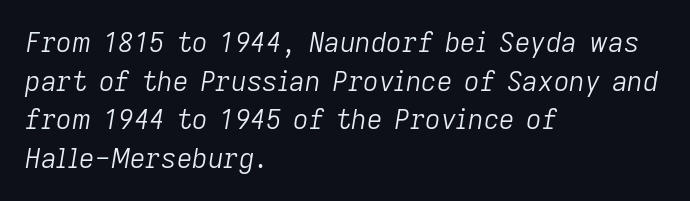
The passage shown is not underscored anywhere. The letterforms sit shoulder to shoulder at normal distance. The specimen reads as italic at a glance. The rows are spaced the way most documents space them.
